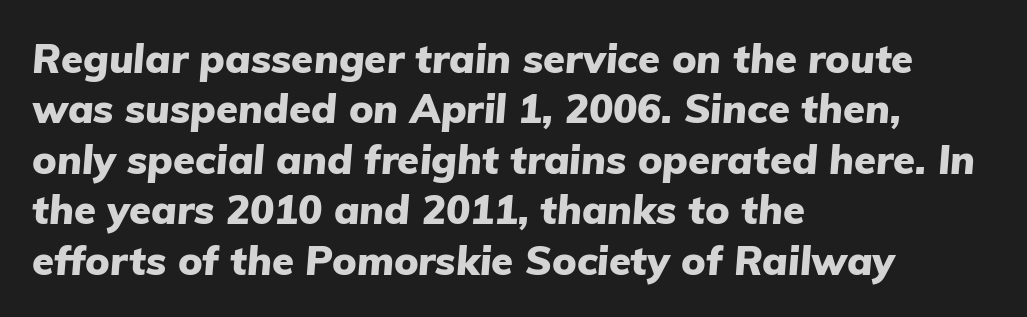
Q: Is the text bold? A: Yes.
Q: Is the text italic (slanted)? A: Yes, it leans right by about 5 degrees.
Q: Is the text underlined? A: No.
Q: How is the paragraph aligned? A: Left-aligned.
Q: Is the spacing between letters normal or unusually wide? A: Normal.
Q: Is the spacing between lines tight, normal or loose? A: Normal.
Q: Width (condensed, normal, or wide)? A: Normal.
Q: Stroke contrast? A: Low.
Q: x-height? A: Medium.
Q: Monospaced? A: No.
